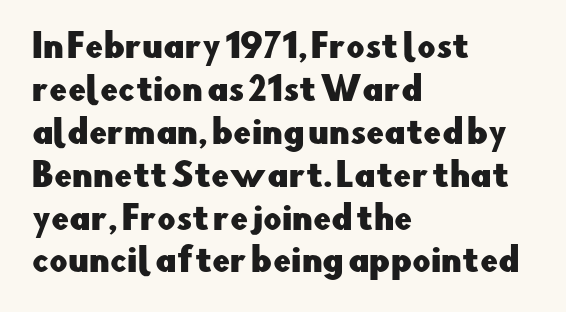
The image shows 32 px sans-serif type, upright; set left-aligned, normal line spacing (1.34x), normal letter spacing, not underlined; low stroke contrast and a small x-height.
